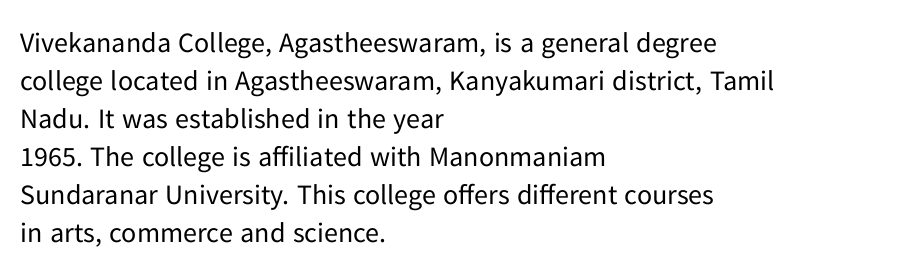
The face used here is rendered with its standard letterfit. Every character sits straight up, as roman type does. Baseline-to-baseline distance is the conventional proportion of letter height. These glyphs show unthickened strokes, regular width or finer. This is sans-serif lettering, the kind often seen on screens and signage. Check the space under the baseline: it is left empty.
